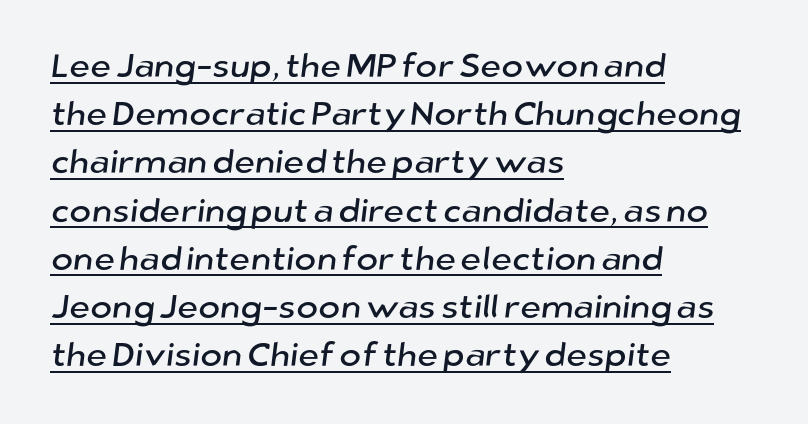
The image shows 33 px sans-serif type; set left-aligned, normal line spacing (1.46x), normal letter spacing, underlined; low stroke contrast and a medium x-height.
